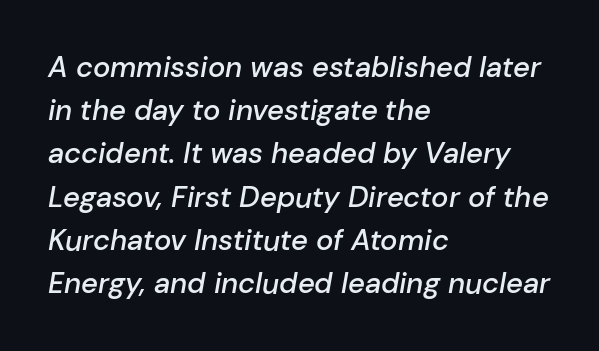
Q: Is the text bold? A: Semi-bold.
Q: Is the text italic (slanted)? A: Yes, it leans right by about 10 degrees.
Q: Is the text underlined? A: No.
Q: How is the paragraph aligned? A: Left-aligned.
Q: Is the spacing between letters normal or unusually wide? A: Normal.
Q: Is the spacing between lines tight, normal or loose? A: Normal.
Q: Width (condensed, normal, or wide)? A: Normal.
Q: Stroke contrast? A: Low.
Q: x-height? A: Medium.
Q: Monospaced? A: No.
